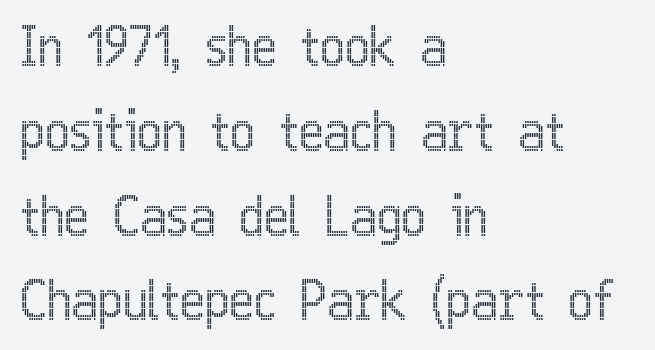
The image shows 53 px condensed type, upright; set left-aligned, normal line spacing (1.6x), normal letter spacing, not underlined; a medium x-height.
